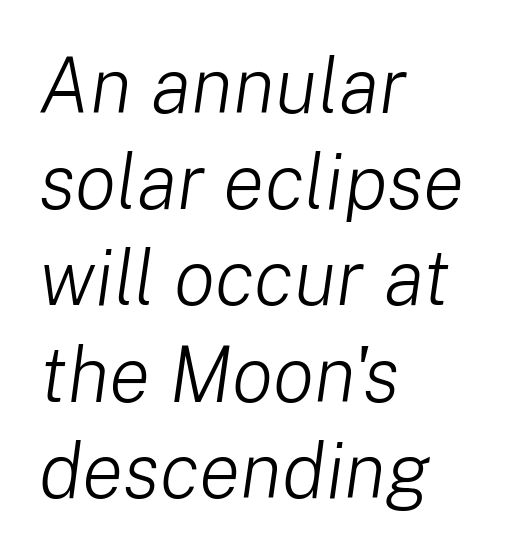
{"italic": "yes", "lean": "right", "slant_degrees": 8, "bold": "no", "weight": "light", "width": "normal", "stroke_contrast": "low", "x_height": "medium", "monospaced": "no", "underline": "no", "align": "left", "line_spacing": "normal", "line_spacing_ratio": 1.25, "letter_spacing": "normal", "letter_spacing_em": 0.0, "glyph_px": 77}
